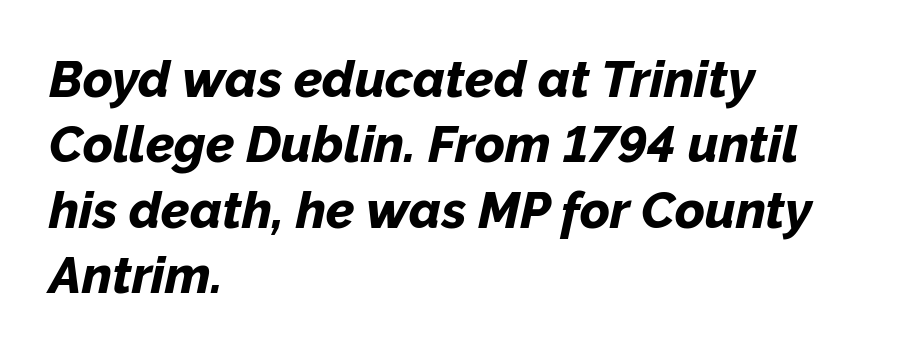
Q: Is the text bold? A: Yes.
Q: Is the text italic (slanted)? A: Yes, it leans right by about 12 degrees.
Q: Is the text underlined? A: No.
Q: How is the paragraph aligned? A: Left-aligned.
Q: Is the spacing between letters normal or unusually wide? A: Normal.
Q: Is the spacing between lines tight, normal or loose? A: Normal.
Q: Width (condensed, normal, or wide)? A: Normal.
Q: Stroke contrast? A: Low.
Q: x-height? A: Medium.
Q: Monospaced? A: No.
